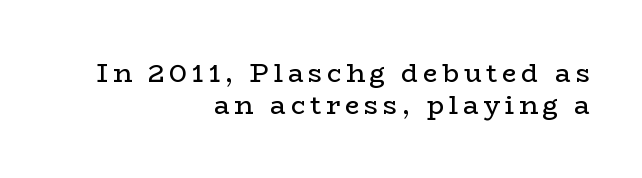
{"italic": "no", "bold": "no", "underline": "no", "align": "right", "line_spacing_ratio": 1.24, "glyph_px": 26}
